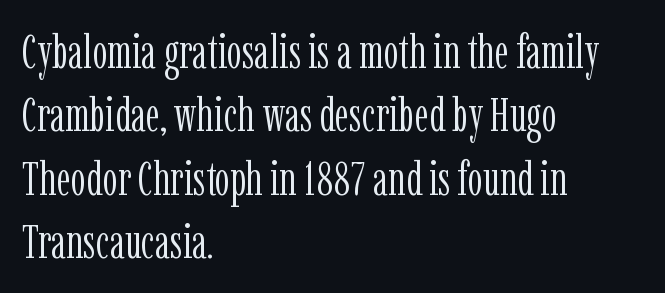
The image shows 48 px light, condensed serif type, upright; set left-aligned, normal line spacing (1.32x), normal letter spacing, not underlined; low stroke contrast and a medium x-height.
